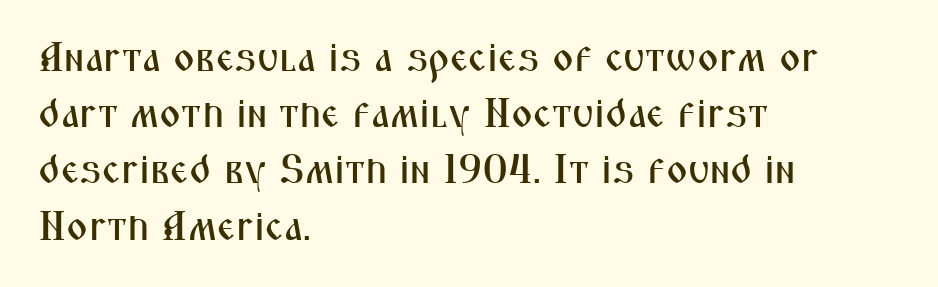
Nope, no serifs anywhere on these letters. Observe the ordinary spacing: letters are neighbours, not strangers. Which margin do the lines hug? The left one — the right edge is uneven. Think of a printed novel: that variable character pitch is what you see here.
